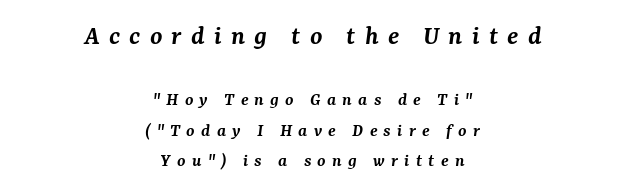
{"serif": "yes", "italic": "yes", "lean": "right", "slant_degrees": 7, "bold": "semi", "weight": "semibold", "width": "normal", "stroke_contrast": "medium", "x_height": "medium", "monospaced": "no", "underline": "no", "align": "center", "line_spacing": "normal", "line_spacing_ratio": 1.62, "letter_spacing": "wide", "letter_spacing_em": 0.33, "larger_block": "first", "size_ratio": 1.47, "glyph_px": 28}
